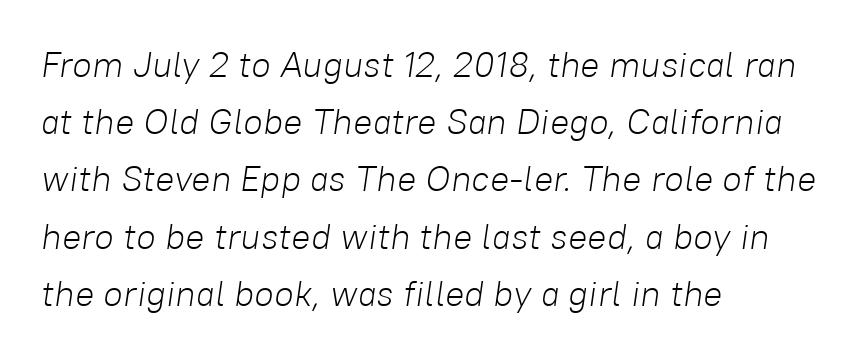
Q: Is the text bold? A: No.
Q: Is the text italic (slanted)? A: Yes, it leans right by about 8 degrees.
Q: Is the text underlined? A: No.
Q: How is the paragraph aligned? A: Left-aligned.
Q: Is the spacing between letters normal or unusually wide? A: Normal.
Q: Is the spacing between lines tight, normal or loose? A: Normal.
Q: Width (condensed, normal, or wide)? A: Normal.
Q: Stroke contrast? A: Low.
Q: x-height? A: Medium.
Q: Monospaced? A: No.
